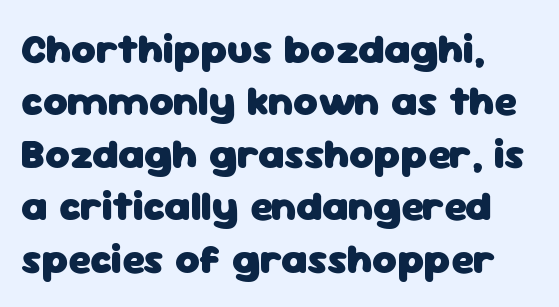
The image shows 42 px heavy sans-serif type, upright; set left-aligned, normal line spacing (1.25x), normal letter spacing, not underlined; low stroke contrast and a medium x-height.
